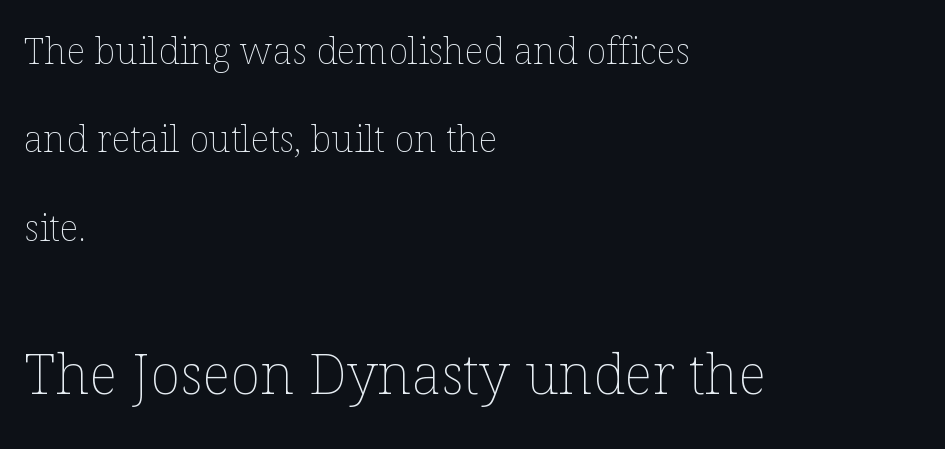
The image shows 56 px thin type, upright; set left-aligned, loose line spacing (2.39x), normal letter spacing, not underlined; the second (bottom) block is 1.51x larger; low stroke contrast and a medium x-height.
